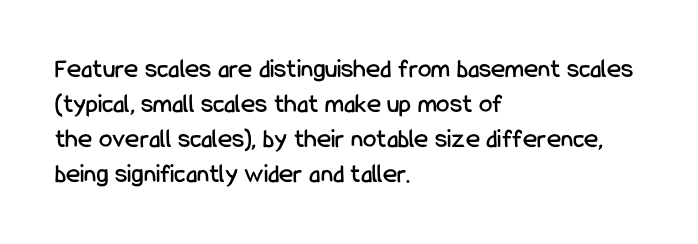
Q: Is the text italic (slanted)? A: No, it is upright.
Q: Is the text underlined? A: No.
Q: How is the paragraph aligned? A: Left-aligned.
Q: Is the spacing between letters normal or unusually wide? A: Normal.
Q: Is the spacing between lines tight, normal or loose? A: Normal.
